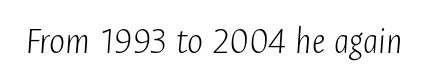
Standard letterfit; no display-style spreading of the glyphs. Honestly, there is no underline to notice here at all. Letters have the restrained weight of plain body copy at most. The rendering uses natural spacing where letterforms have individual widths. Tall strokes in this sample are angled rather than plumb.
